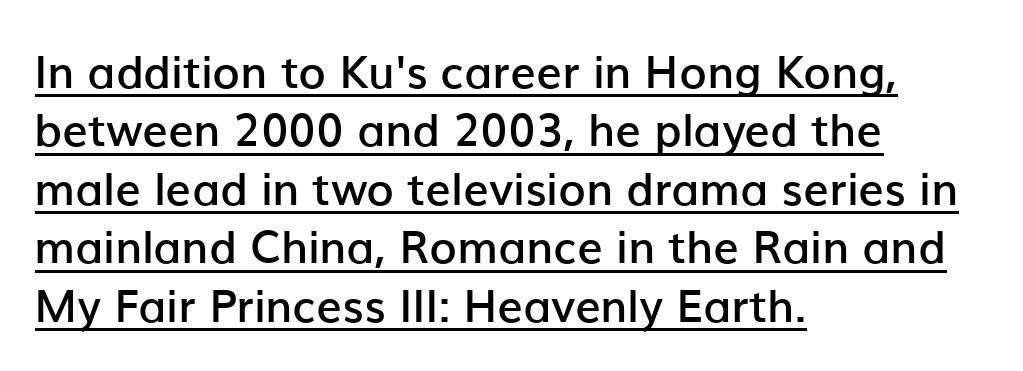
Q: Is the text bold? A: Semi-bold.
Q: Is the text italic (slanted)? A: No, it is upright.
Q: Is the typeface a serif or a sans-serif typeface? A: Sans-serif.
Q: Is the text underlined? A: Yes.
Q: How is the paragraph aligned? A: Left-aligned.
Q: Is the spacing between letters normal or unusually wide? A: Normal.
Q: Is the spacing between lines tight, normal or loose? A: Normal.
Q: Width (condensed, normal, or wide)? A: Normal.
Q: Stroke contrast? A: Low.
Q: x-height? A: Medium.
Q: Monospaced? A: No.
